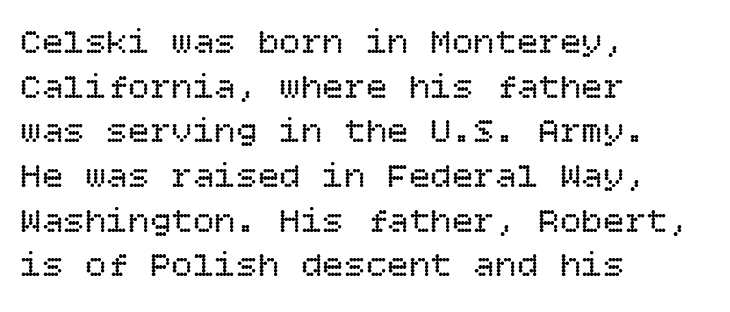
The image shows 36 px regular-weight type, upright; set left-aligned, line spacing 1.24x, normal letter spacing, not underlined; low stroke contrast and a large x-height.
